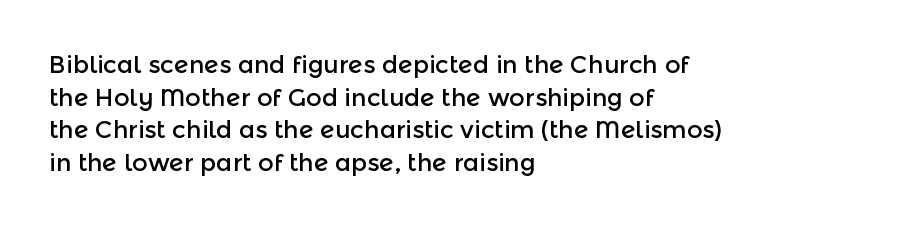
The vertical gap from one line to the next is medium. The rendering keeps characters at their native spacing. The axis of the letterforms is exactly vertical. Bare-footed words on every line. In CSS terms this would be text-align: left.
